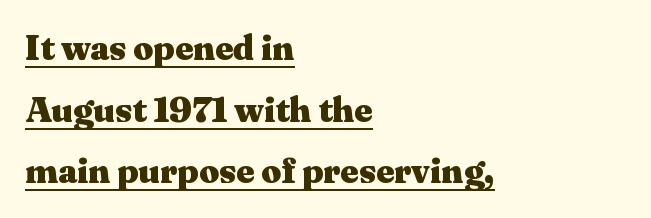
{"serif": "yes", "italic": "no", "bold": "yes", "weight": "heavy", "width": "wide", "stroke_contrast": "medium", "x_height": "medium", "monospaced": "no", "underline": "yes", "align": "left", "line_spacing_ratio": 1.76, "letter_spacing": "normal", "letter_spacing_em": 0.0, "glyph_px": 35}
